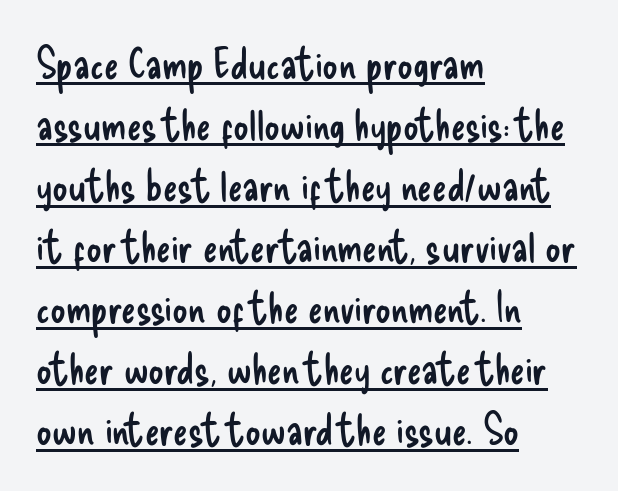
The image shows 43 px regular-weight, condensed sans-serif type, upright; set left-aligned, normal line spacing (1.42x), normal letter spacing, underlined; low stroke contrast and a small x-height.
